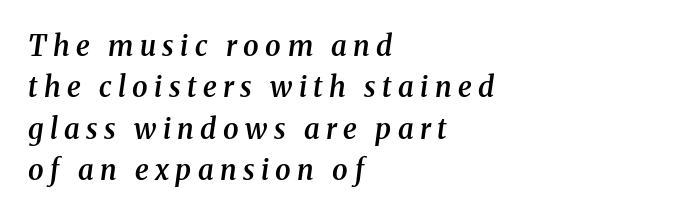
The lines in this sample share a left origin and differ only in where they stop. Does the weight exceed regular? Yes, but only to semibold. Regarding leading, the lines here are spaced in the standard way. These lines were composed using italics. The typeface chosen for these lines features serifs. The words here are not underlined.
